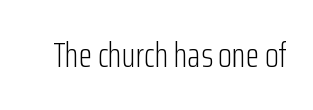
The image shows 35 px light, condensed sans-serif type, upright; set normal letter spacing, not underlined; low stroke contrast and a medium x-height.
